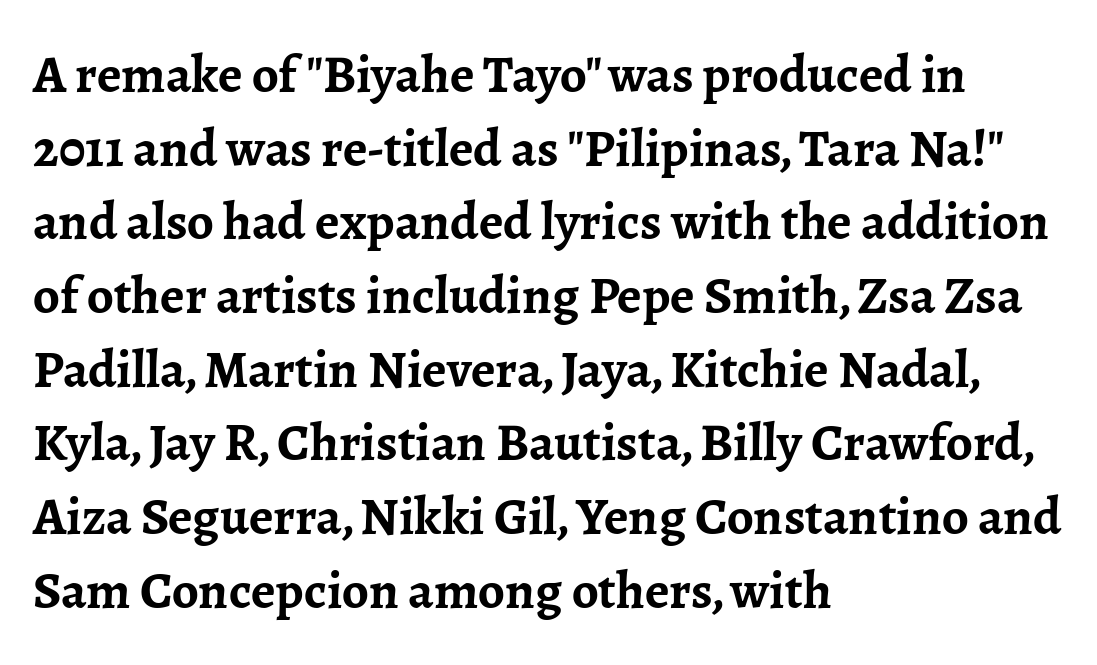
Q: Is the text bold? A: Yes.
Q: Is the text italic (slanted)? A: No, it is upright.
Q: Is the typeface a serif or a sans-serif typeface? A: Serif.
Q: Is the text underlined? A: No.
Q: How is the paragraph aligned? A: Left-aligned.
Q: Is the spacing between letters normal or unusually wide? A: Normal.
Q: Is the spacing between lines tight, normal or loose? A: Normal.
Q: Width (condensed, normal, or wide)? A: Normal.
Q: Stroke contrast? A: Low.
Q: x-height? A: Medium.
Q: Monospaced? A: No.
